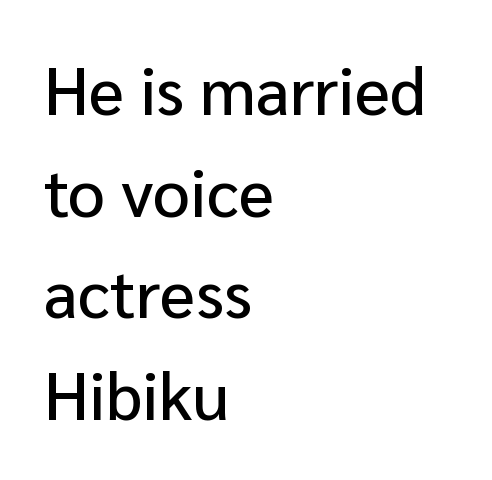
Q: Is the text italic (slanted)? A: No, it is upright.
Q: Is the typeface a serif or a sans-serif typeface? A: Sans-serif.
Q: Is the text underlined? A: No.
Q: How is the paragraph aligned? A: Left-aligned.
Q: Is the spacing between letters normal or unusually wide? A: Normal.
Q: Is the spacing between lines tight, normal or loose? A: Normal.
Q: Width (condensed, normal, or wide)? A: Normal.
Q: Stroke contrast? A: Low.
Q: x-height? A: Medium.
Q: Monospaced? A: No.
